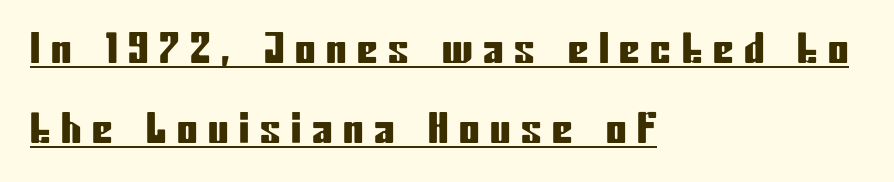
{"serif": "no", "italic": "no", "width": "condensed", "stroke_contrast": "low", "x_height": "medium", "monospaced": "no", "underline": "yes", "align": "left", "line_spacing": "loose", "line_spacing_ratio": 1.94, "letter_spacing": "wide", "letter_spacing_em": 0.26, "glyph_px": 41}
